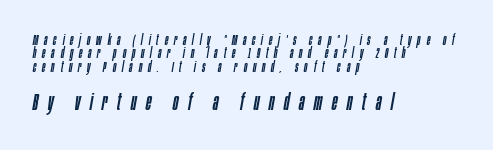
The image shows 23 px text type, italic (leaning right); set left-aligned, tight line spacing (0.95x), unusually wide letter spacing (+0.42 em), not underlined; the second (bottom) block is 1.64x larger.
